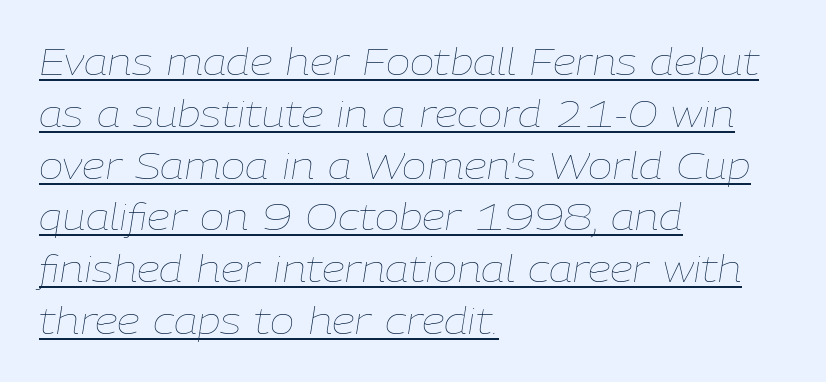
Designer's note — italics engaged. Each word holds together tightly as a unit, with standard inter-letter gaps. Students, observe the line beneath the letters — that is underlining. If you measured baseline to baseline, you'd find a middling distance. No heavy texture on the line: the type isn't bold.
